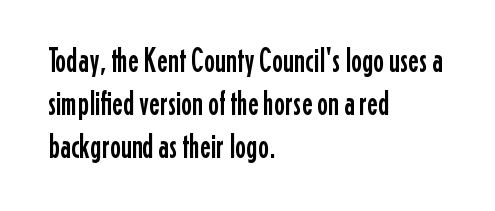
{"serif": "no", "italic": "no", "width": "condensed", "stroke_contrast": "low", "x_height": "medium", "monospaced": "no", "underline": "no", "align": "left", "line_spacing": "normal", "line_spacing_ratio": 1.3, "letter_spacing": "normal", "letter_spacing_em": 0.0, "glyph_px": 33}
